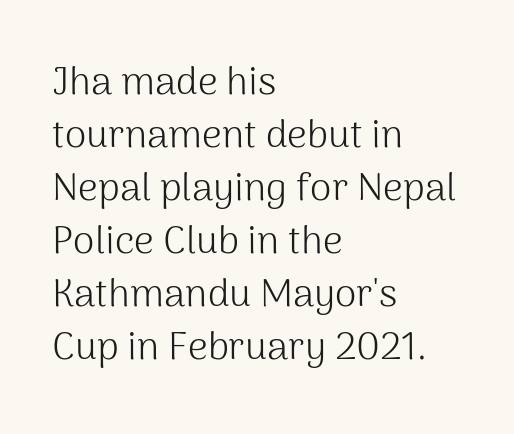
Q: Is the text bold? A: No.
Q: Is the text italic (slanted)? A: No, it is upright.
Q: Is the typeface a serif or a sans-serif typeface? A: Sans-serif.
Q: Is the text underlined? A: No.
Q: How is the paragraph aligned? A: Left-aligned.
Q: Is the spacing between letters normal or unusually wide? A: Normal.
Q: Is the spacing between lines tight, normal or loose? A: Normal.
Q: Width (condensed, normal, or wide)? A: Normal.
Q: Stroke contrast? A: Medium.
Q: x-height? A: Medium.
Q: Monospaced? A: No.
